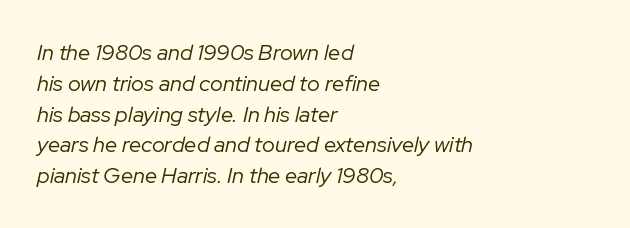
Q: Is the text bold? A: No.
Q: Is the text italic (slanted)? A: Yes, it leans right by about 12 degrees.
Q: Is the text underlined? A: No.
Q: How is the paragraph aligned? A: Left-aligned.
Q: Is the spacing between letters normal or unusually wide? A: Normal.
Q: Is the spacing between lines tight, normal or loose? A: Normal.
